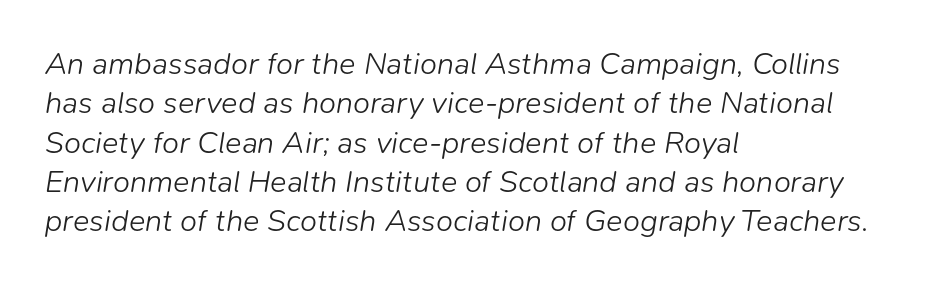
The image shows 31 px light type, italic (leaning right); set left-aligned, normal line spacing (1.27x), normal letter spacing, not underlined; low stroke contrast and a medium x-height.
